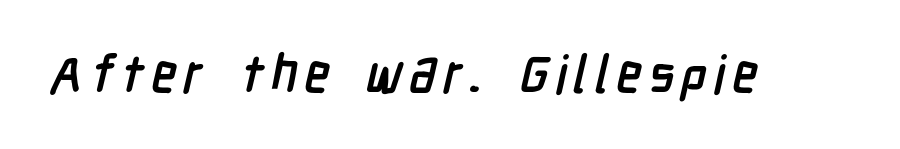
Regarding serifs, this sample does without them. A dark, heavy texture on the line: the type is bold. Think of a printed novel: that variable character pitch is what you see here. The string is rendered with underlining switched off.
